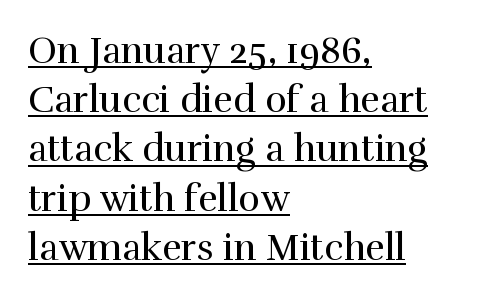
Observe the serifs anchoring each vertical stroke in this sample. Students, observe: this is what conventionally led text looks like. Style check: upright. You could not count columns in this text — the font is proportionally spaced. A light-to-regular cut is what we see here. Honestly, the letter spacing is just normal — you wouldn't notice it.
